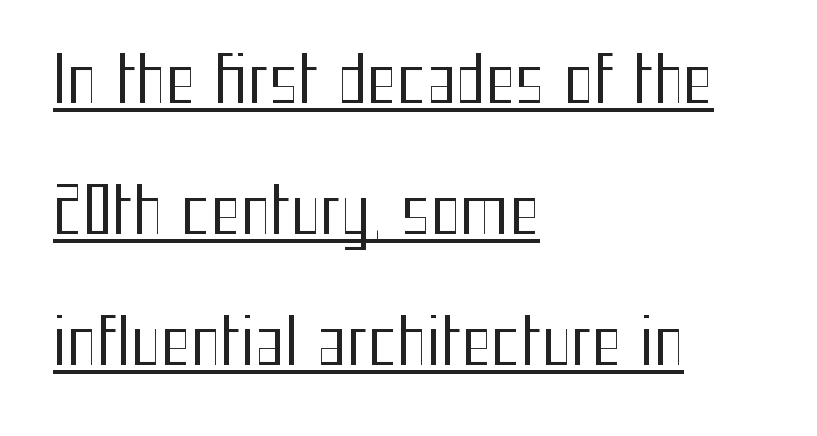
{"serif": "no", "italic": "no", "bold": "no", "weight": "regular", "width": "condensed", "stroke_contrast": "medium", "x_height": "medium", "monospaced": "no", "underline": "yes", "align": "left", "line_spacing": "loose", "line_spacing_ratio": 2.08, "letter_spacing": "normal", "letter_spacing_em": 0.0, "glyph_px": 63}
